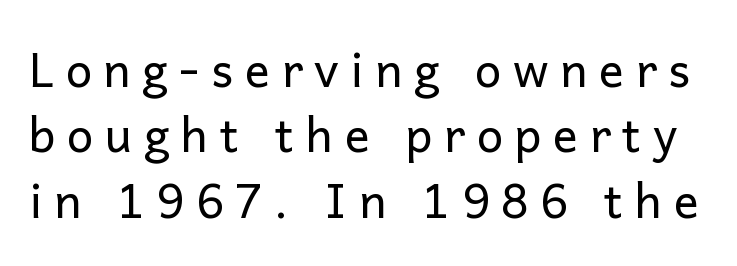
The face used here is rendered with a markedly widened letterfit. Is this a sans? Yes — the strokes have no serifs. The weight tops out at a normal text grade. These lines sit exactly where default settings would place them.
